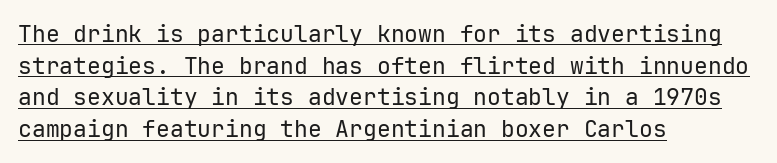
{"italic": "no", "bold": "no", "underline": "yes", "align": "left", "line_spacing": "normal", "line_spacing_ratio": 1.38, "letter_spacing": "normal", "letter_spacing_em": 0.0, "glyph_px": 23}
